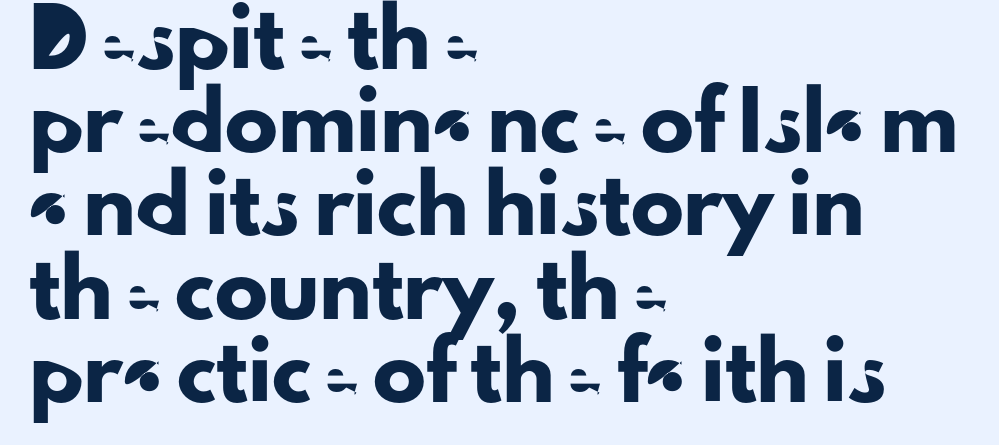
Nope, no serifs anywhere on these letters. Letter spacing: default. Here the designer chose a conventional face with non-uniform glyph widths. Horizontal alignment here is leftward, the default for most running prose. Posture: upright roman.
